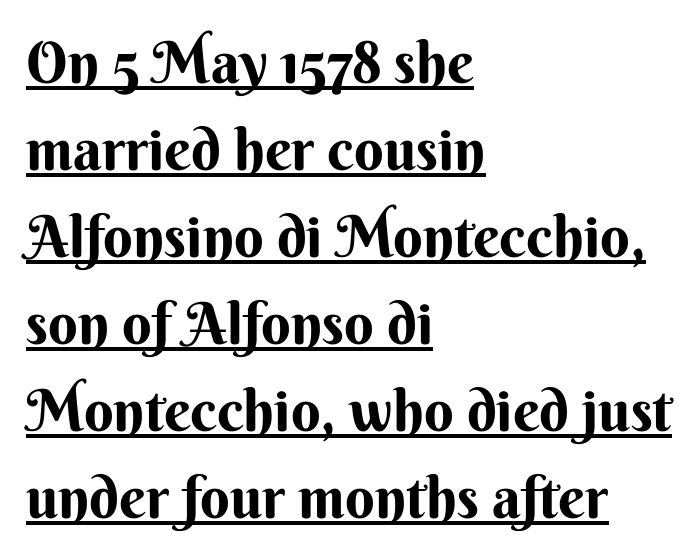
The image shows 58 px sans-serif type, upright; set left-aligned, normal line spacing (1.5x), normal letter spacing, underlined; medium stroke contrast and a small x-height.
